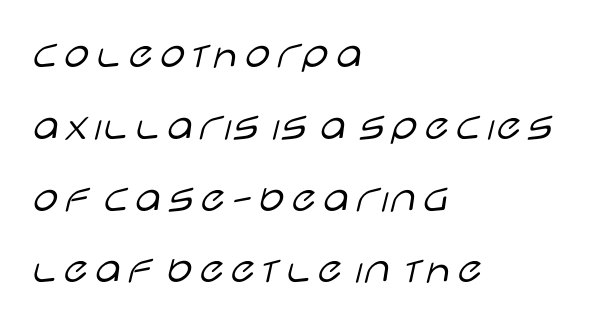
The words here are not underlined. Weight: regular or lighter. Short and long lines alike share a common starting point at left. The passage shown is typeset with a sans-serif family.
